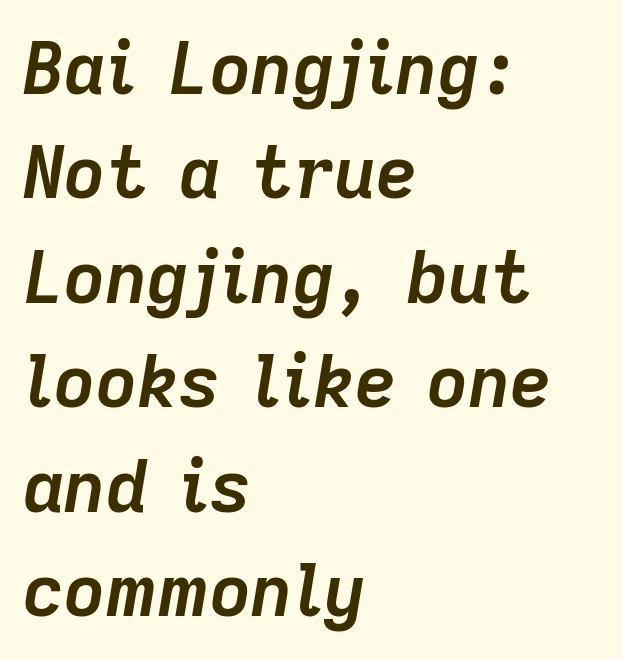
Here the designer chose a conventional face with non-uniform glyph widths. The whole block is typeset with a tilt. Glyph-to-glyph distance matches everyday printed text. Which margin do the lines hug? The left one — the right edge is uneven. The area under the type is left untouched.
